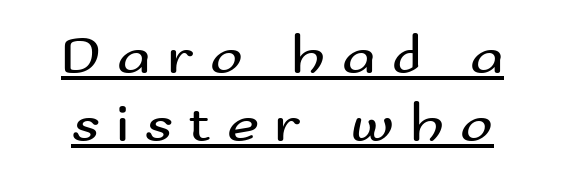
Q: Is the text bold? A: No.
Q: Is the text italic (slanted)? A: No, it is upright.
Q: Is the typeface a serif or a sans-serif typeface? A: Sans-serif.
Q: Is the text underlined? A: Yes.
Q: Is the spacing between letters normal or unusually wide? A: Unusually wide.
Q: Width (condensed, normal, or wide)? A: Wide.
Q: Stroke contrast? A: Medium.
Q: x-height? A: Small.
Q: Monospaced? A: No.
